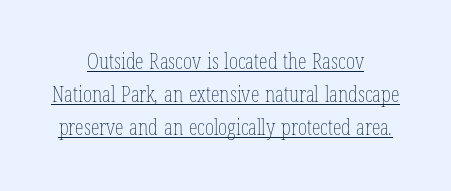
Bold? No — there's no thickening of the strokes. Somebody hit Ctrl+U on this one — the words are underlined. Vertically, the passage feels balanced, rows spaced as you'd expect. Does extra space separate the letters? No, they use regular spacing. Where is the straight margin? There isn't one; the lines are centered.
